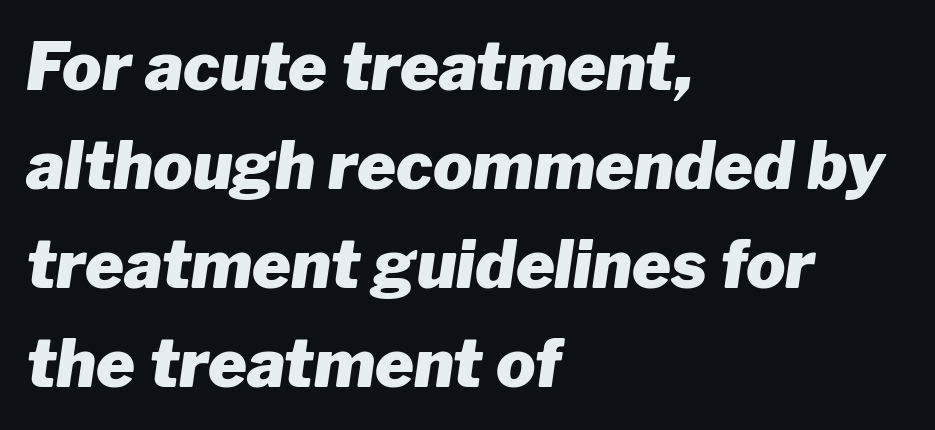
{"italic": "yes", "lean": "right", "slant_degrees": 8, "bold": "yes", "weight": "heavy", "width": "normal", "stroke_contrast": "low", "x_height": "medium", "monospaced": "no", "underline": "no", "align": "left", "line_spacing": "normal", "line_spacing_ratio": 1.5, "letter_spacing": "normal", "letter_spacing_em": 0.0, "glyph_px": 66}
